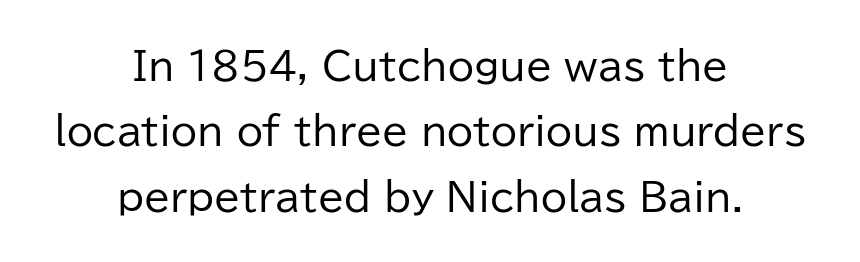
The glyphs are unaccompanied by any horizontal stroke below them. I'd call this a sans setting — the letters go barefoot. These lines are rendered in a variable-pitch font. If you folded the block vertically in half, each line would mirror itself in length. The letterforms sit at book weight or below. Here the glyphs are tracked normally, forming tight word shapes.
